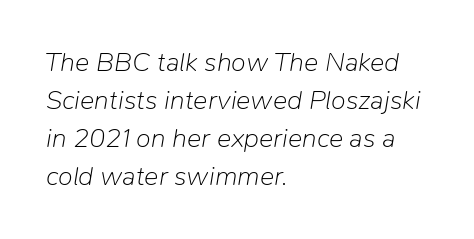
The image shows 27 px text type, italic (leaning right); set left-aligned, normal line spacing (1.41x), normal letter spacing, not underlined.
